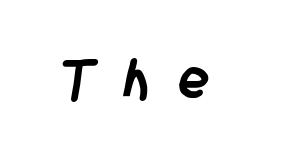
Q: Is the text bold? A: Yes.
Q: Is the typeface a serif or a sans-serif typeface? A: Sans-serif.
Q: Is the text underlined? A: No.
Q: Is the spacing between letters normal or unusually wide? A: Unusually wide.
Q: Width (condensed, normal, or wide)? A: Condensed.
Q: Stroke contrast? A: Low.
Q: x-height? A: Large.
Q: Monospaced? A: No.
